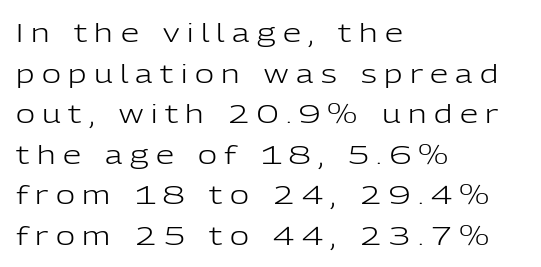
The space directly below the letters is spotless. Letter spacing: wide. Is there any slant? The stems are plumb. The passage shown stacks its lines at a standard gap. This rendering uses left alignment, leaving the right contour irregular. Think standard paragraph weight, or any step lighter than that.
